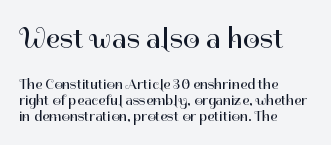
Q: Is the text bold? A: No.
Q: Is the text italic (slanted)? A: No, it is upright.
Q: Is the typeface a serif or a sans-serif typeface? A: Sans-serif.
Q: Is the text underlined? A: No.
Q: How is the paragraph aligned? A: Left-aligned.
Q: Is the spacing between letters normal or unusually wide? A: Normal.
Q: Is the spacing between lines tight, normal or loose? A: Tight.
Q: Which block of text is set in a larger size, the first (top) or the second (bottom)? A: The first (top) one.
Q: Width (condensed, normal, or wide)? A: Normal.
Q: Stroke contrast? A: High.
Q: x-height? A: Medium.
Q: Monospaced? A: No.
